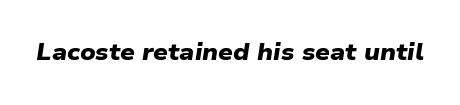
Compared with typical body copy, the letter spacing here is the same. A bare baseline throughout the passage. Chunky letters — that's bold for sure.
